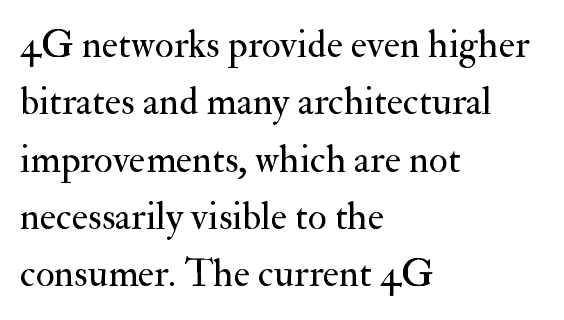
The vertical gap from one line to the next is medium. These lines are set flush left with a ragged right edge. The passage shown has conventional tracking throughout. The passage shown is typeset with a serif family. Stems here are at most as thick as an everyday book face.
